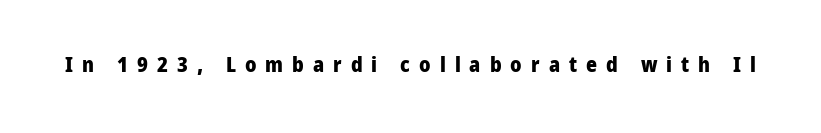
The lettering holds an erect, upright posture throughout. The tracking jumps out immediately: characters are airy and widely separated. Check under the words: just untouched page. Emphasis by weight is at full strength: bold.
